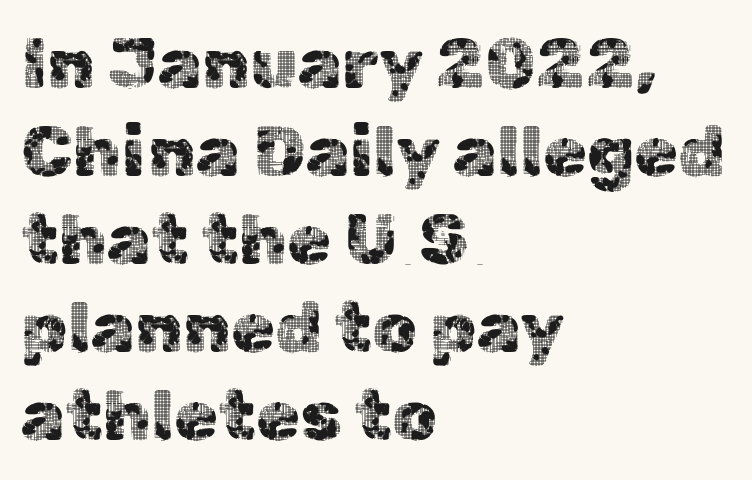
{"serif": "no", "italic": "no", "width": "normal", "x_height": "medium", "monospaced": "no", "underline": "no", "align": "left", "line_spacing_ratio": 1.24, "letter_spacing": "normal", "letter_spacing_em": 0.0, "glyph_px": 71}
